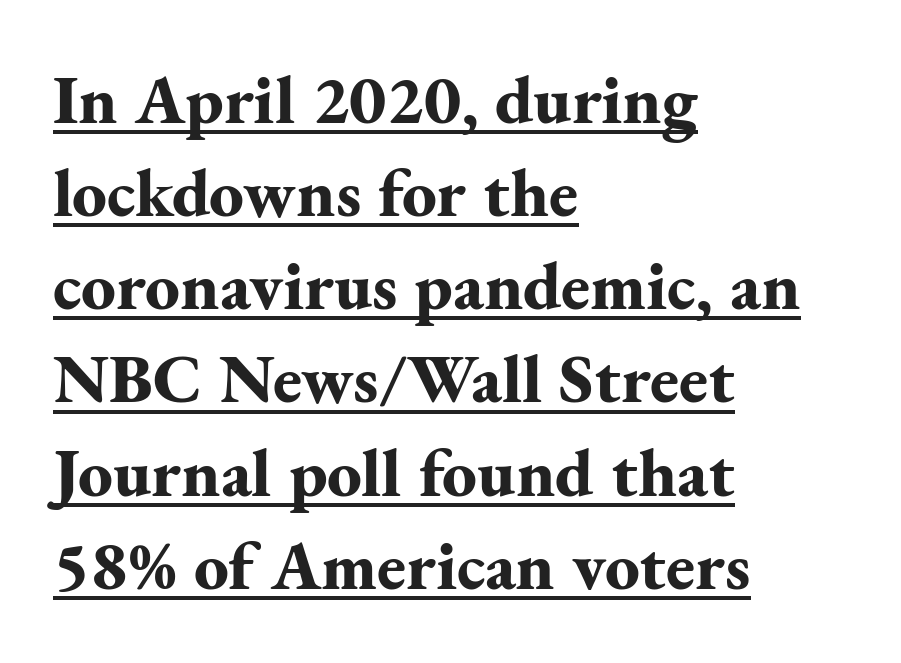
The image shows 69 px bold serif type, upright; set left-aligned, normal line spacing (1.35x), normal letter spacing, underlined; medium stroke contrast and a small x-height.
